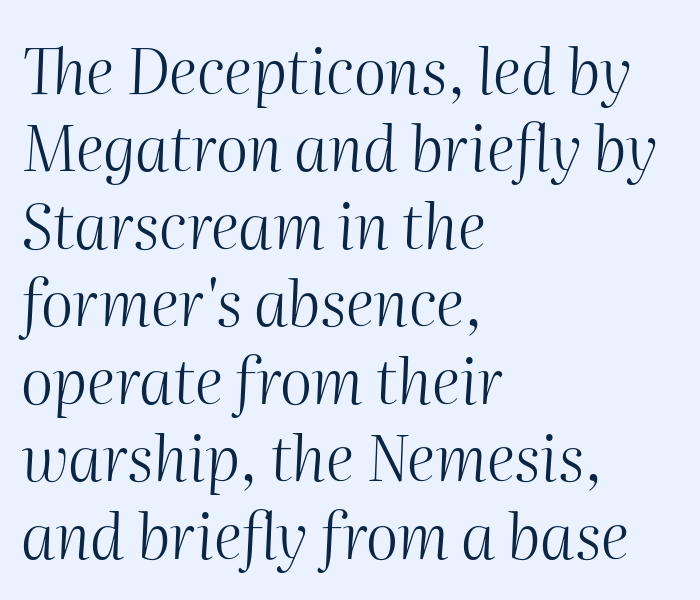
{"italic": "yes", "lean": "right", "slant_degrees": 2, "bold": "no", "weight": "light", "width": "normal", "stroke_contrast": "medium", "x_height": "medium", "monospaced": "no", "underline": "no", "align": "left", "line_spacing": "normal", "line_spacing_ratio": 1.25, "letter_spacing": "normal", "letter_spacing_em": 0.0, "glyph_px": 62}
